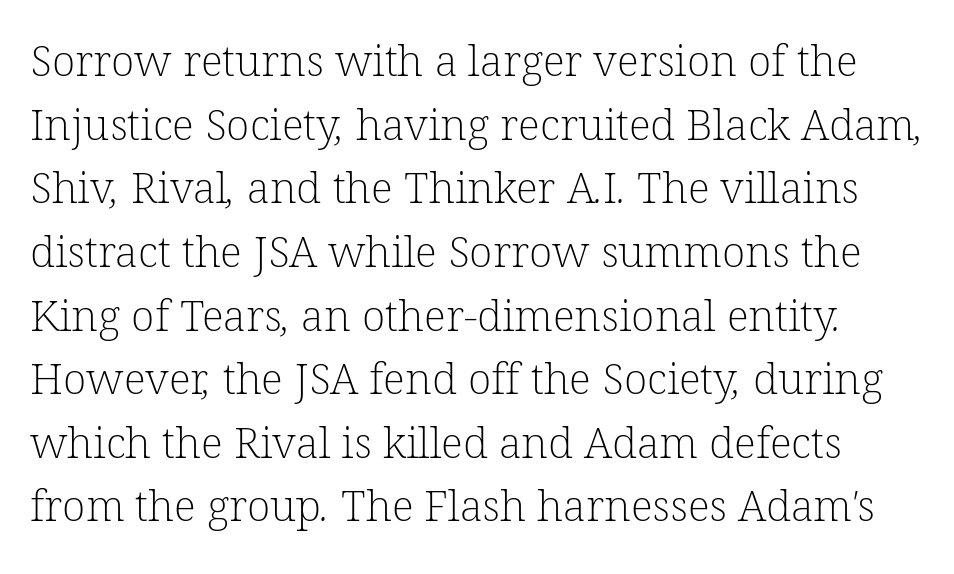
These lines are rendered in a variable-pitch font. Old-style or modern, the face here clearly has serifs. The font sits on the lighter half of the weight spectrum, regular included. Is there much room between lines? A standard amount, neither cramped nor airy.
